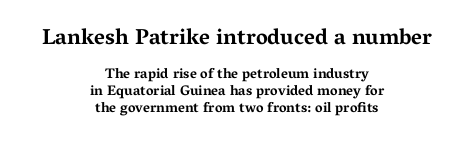
The strokes are fattened all the way to bold. The gaps between neighbouring characters are ordinary and unremarkable. This is roman type, the default non-slanted kind. This rendering features lettering with no underline. Typeset on center — no edge is straight. The upper block of text is set noticeably larger than the block beneath it.
